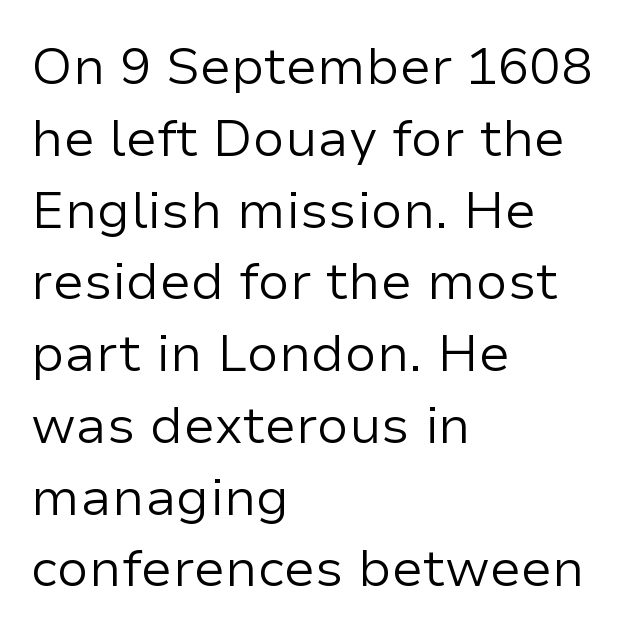
Q: Is the text bold? A: No.
Q: Is the text italic (slanted)? A: No, it is upright.
Q: Is the typeface a serif or a sans-serif typeface? A: Sans-serif.
Q: Is the text underlined? A: No.
Q: How is the paragraph aligned? A: Left-aligned.
Q: Is the spacing between letters normal or unusually wide? A: Normal.
Q: Is the spacing between lines tight, normal or loose? A: Normal.
Q: Width (condensed, normal, or wide)? A: Normal.
Q: Stroke contrast? A: Low.
Q: x-height? A: Medium.
Q: Monospaced? A: No.
